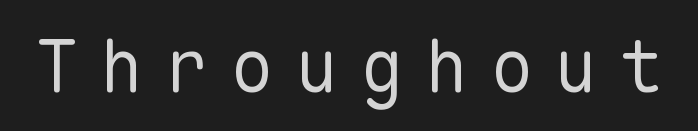
Font category for this specimen: sans-serif. Every character here occupies the same horizontal width, giving the sample a typewriter-like rhythm. The horizontal fit of the characters is loose and conspicuously gappy. The passage shown is not bold in any degree. If you drew a line through each stem, it would be perfectly vertical. A bare baseline throughout the passage.
